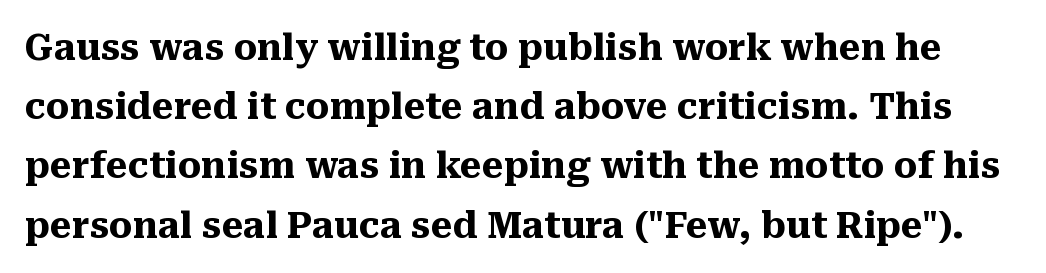
{"serif": "yes", "italic": "no", "bold": "yes", "weight": "heavy", "width": "normal", "stroke_contrast": "medium", "x_height": "medium", "monospaced": "no", "underline": "no", "line_spacing": "normal", "line_spacing_ratio": 1.6, "letter_spacing": "normal", "letter_spacing_em": 0.0, "glyph_px": 37}
